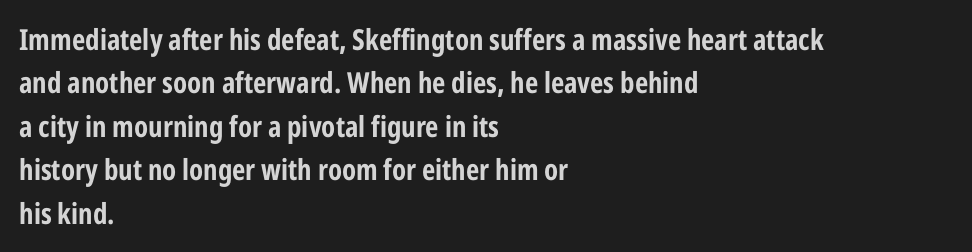
{"serif": "no", "italic": "no", "bold": "yes", "weight": "bold", "width": "condensed", "stroke_contrast": "low", "x_height": "medium", "monospaced": "no", "underline": "no", "align": "left", "line_spacing": "normal", "line_spacing_ratio": 1.5, "letter_spacing": "normal", "letter_spacing_em": 0.0, "glyph_px": 29}
